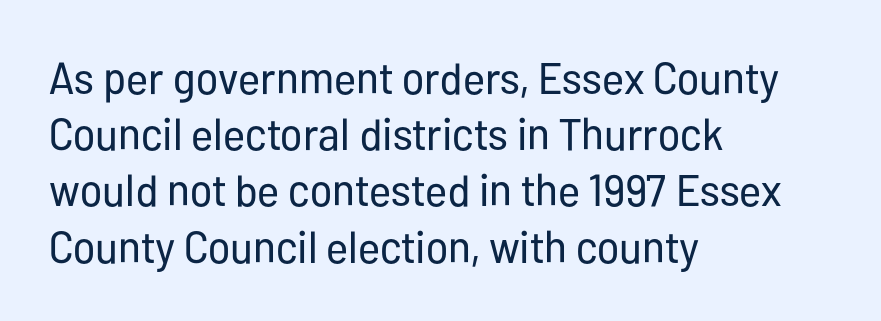
{"serif": "no", "italic": "no", "bold": "no", "weight": "regular", "width": "condensed", "stroke_contrast": "low", "x_height": "medium", "monospaced": "no", "underline": "no", "align": "left", "line_spacing": "normal", "line_spacing_ratio": 1.25, "letter_spacing": "normal", "letter_spacing_em": 0.0, "glyph_px": 45}
